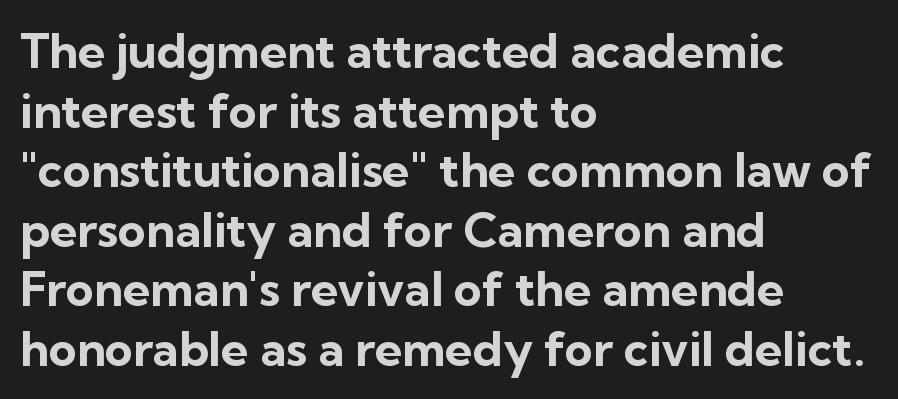
The lines in this sample share a left origin and differ only in where they stop. No italicization has been applied; the sample stays upright. Proportional: the letters do not fall into vertical columns. A full-strength bold gives these letters their thick strokes. Unmarked baselines from the first word to the last. What stands out about the letter spacing? Nothing — it is the standard amount.
